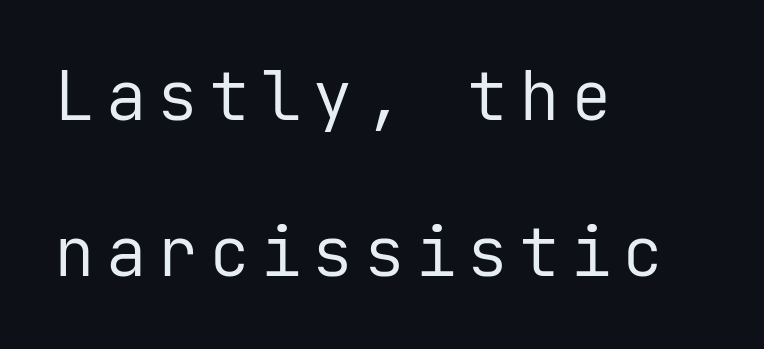
Q: Is the text bold? A: No.
Q: Is the text italic (slanted)? A: No, it is upright.
Q: Is the typeface a serif or a sans-serif typeface? A: Sans-serif.
Q: Is the text underlined? A: No.
Q: How is the paragraph aligned? A: Left-aligned.
Q: Is the spacing between lines tight, normal or loose? A: Loose.
Q: Width (condensed, normal, or wide)? A: Normal.
Q: Stroke contrast? A: Low.
Q: x-height? A: Medium.
Q: Monospaced? A: Yes.
